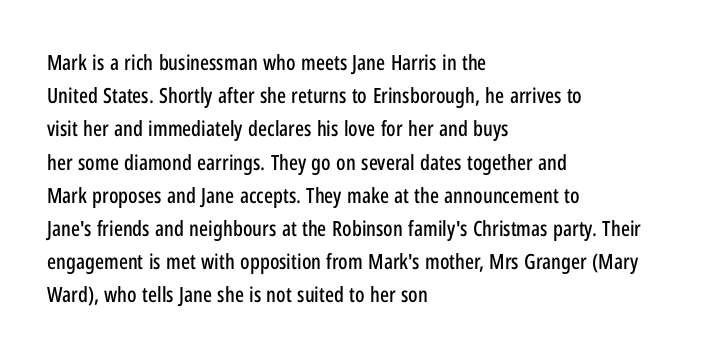
The image shows 21 px text type, upright; set left-aligned, normal line spacing (1.58x), normal letter spacing, not underlined.
